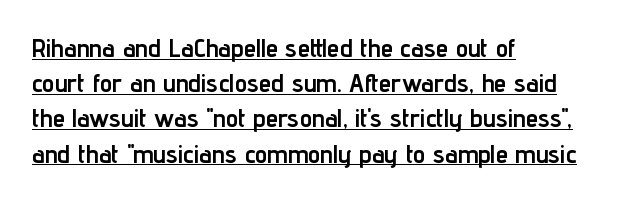
The image shows 25 px bold type, upright; set left-aligned, normal line spacing (1.41x), normal letter spacing, underlined.
